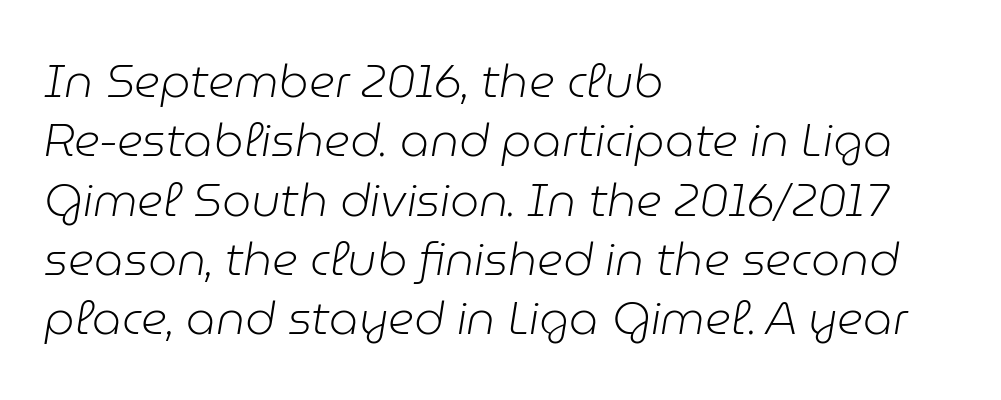
The image shows 46 px light type, italic (leaning right); set left-aligned, normal line spacing (1.29x), normal letter spacing, not underlined; low stroke contrast and a medium x-height.
